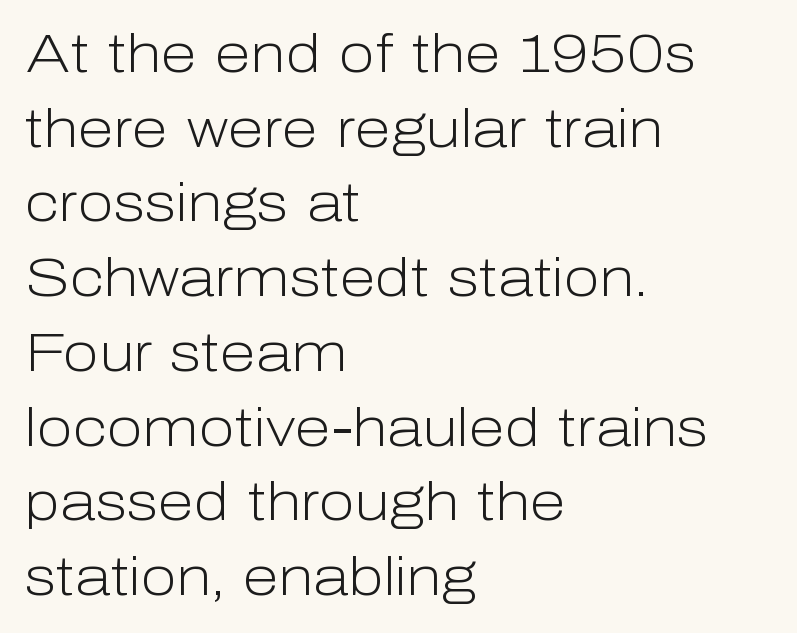
Type without underlining. Unlike a traditional serif, this face leaves its strokes unadorned. The specimen reads as upright at a glance. Stems and bowls with no extra thickness — not bold. Horizontal bands of white between lines are of average thickness. Typeset ragged right — the left edge is the straight one.
